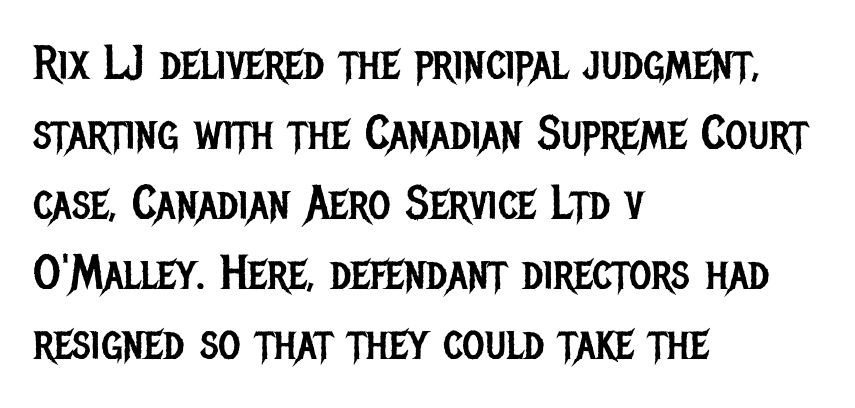
Q: Is the text bold? A: No.
Q: Is the text italic (slanted)? A: No, it is upright.
Q: Is the typeface a serif or a sans-serif typeface? A: Sans-serif.
Q: Is the text underlined? A: No.
Q: How is the paragraph aligned? A: Left-aligned.
Q: Is the spacing between letters normal or unusually wide? A: Normal.
Q: Is the spacing between lines tight, normal or loose? A: Normal.
Q: Width (condensed, normal, or wide)? A: Condensed.
Q: Stroke contrast? A: Low.
Q: x-height? A: Large.
Q: Monospaced? A: No.
